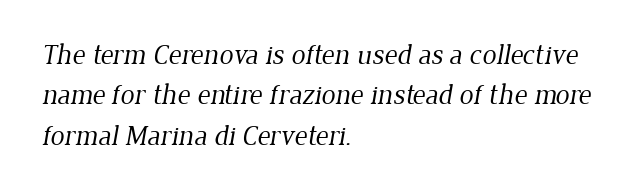
The letters look calm and open, with moderate or lighter stems. Do the characters align in a grid? No, the font is proportional. Each word holds together tightly as a unit, with standard inter-letter gaps. Honestly, the row spacing looks completely unremarkable.
